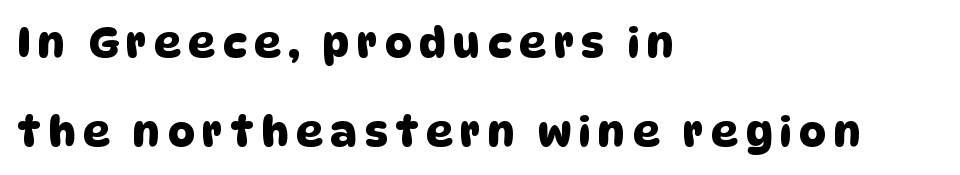
The image shows 42 px sans-serif type; set left-aligned, loose line spacing (2.13x), not underlined; low stroke contrast and a large x-height.
